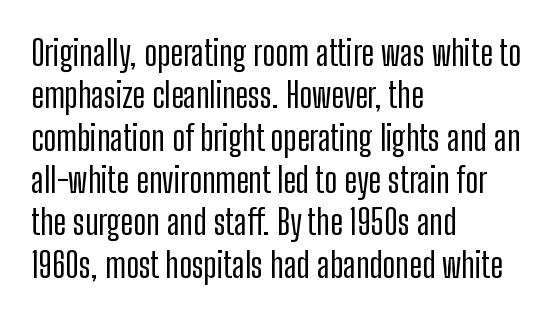
The image shows 35 px condensed sans-serif type, upright; set left-aligned, line spacing 1.21x, normal letter spacing, not underlined; low stroke contrast and a medium x-height.
